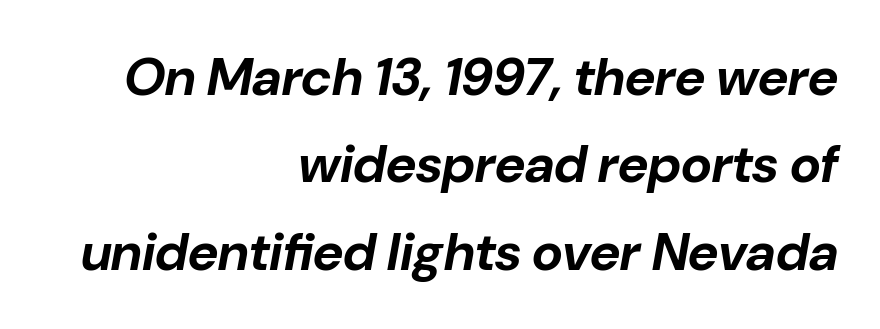
Q: Is the text bold? A: Yes.
Q: Is the text italic (slanted)? A: Yes, it leans right by about 10 degrees.
Q: Is the text underlined? A: No.
Q: How is the paragraph aligned? A: Right-aligned.
Q: Is the spacing between letters normal or unusually wide? A: Normal.
Q: Is the spacing between lines tight, normal or loose? A: Normal.
Q: Width (condensed, normal, or wide)? A: Normal.
Q: Stroke contrast? A: Low.
Q: x-height? A: Medium.
Q: Monospaced? A: No.
